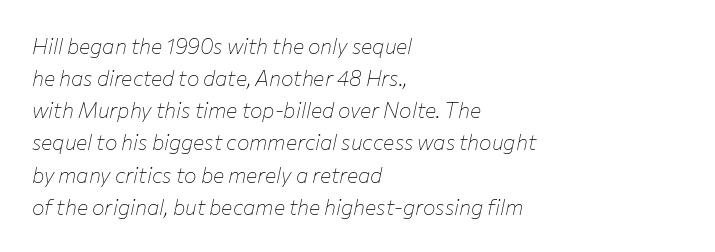
The image shows 21 px text type, italic (leaning right); set left-aligned, normal line spacing (1.53x), normal letter spacing, not underlined.
